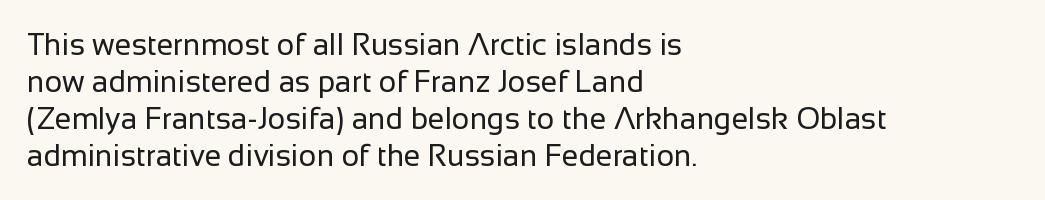
The image shows 30 px regular-weight sans-serif type, upright; set left-aligned, line spacing 1.23x, normal letter spacing, not underlined; low stroke contrast and a medium x-height.
